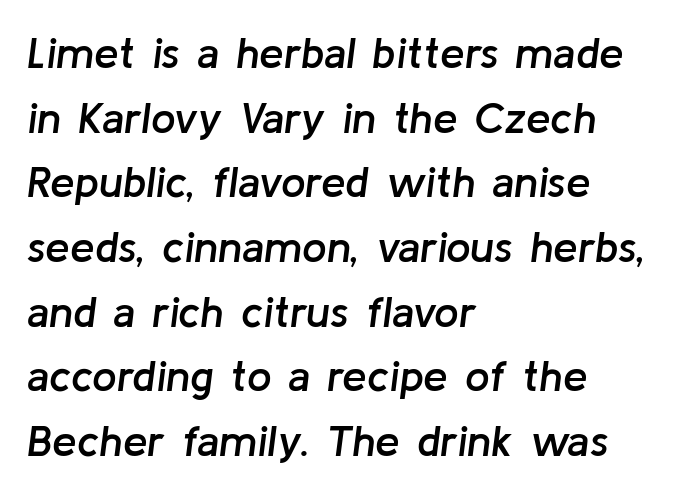
{"italic": "yes", "lean": "right", "slant_degrees": 8, "bold": "semi", "weight": "semibold", "width": "normal", "stroke_contrast": "low", "x_height": "medium", "monospaced": "no", "underline": "no", "align": "left", "line_spacing": "normal", "line_spacing_ratio": 1.47, "letter_spacing": "normal", "letter_spacing_em": 0.0, "glyph_px": 44}
